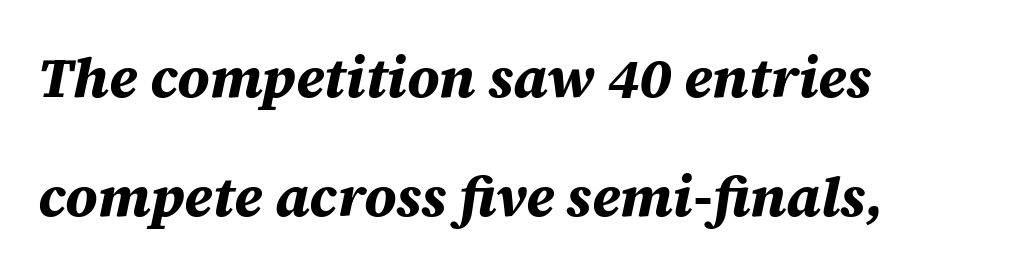
Q: Is the text bold? A: Yes.
Q: Is the text italic (slanted)? A: Yes, it leans right by about 12 degrees.
Q: Is the text underlined? A: No.
Q: How is the paragraph aligned? A: Left-aligned.
Q: Is the spacing between letters normal or unusually wide? A: Normal.
Q: Is the spacing between lines tight, normal or loose? A: Loose.
Q: Width (condensed, normal, or wide)? A: Normal.
Q: Stroke contrast? A: Medium.
Q: x-height? A: Large.
Q: Monospaced? A: No.
